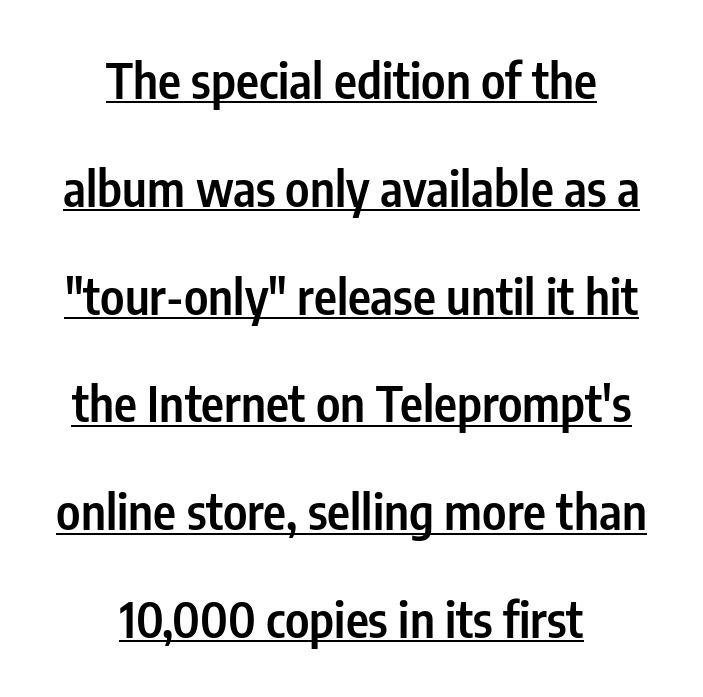
{"serif": "no", "italic": "no", "bold": "semi", "weight": "semibold", "width": "condensed", "stroke_contrast": "low", "x_height": "medium", "monospaced": "no", "underline": "yes", "align": "center", "line_spacing": "loose", "line_spacing_ratio": 2.2, "letter_spacing": "normal", "letter_spacing_em": 0.0, "glyph_px": 49}
